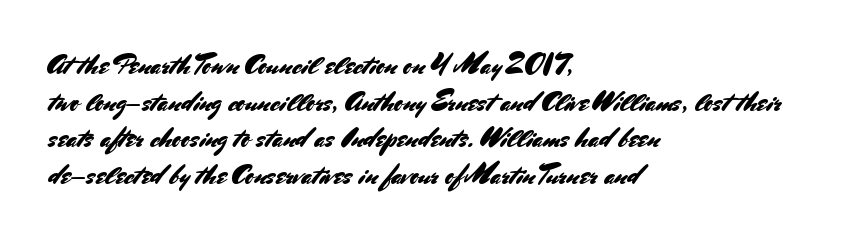
The image shows 27 px text type; set left-aligned, normal line spacing (1.36x), normal letter spacing, not underlined.
